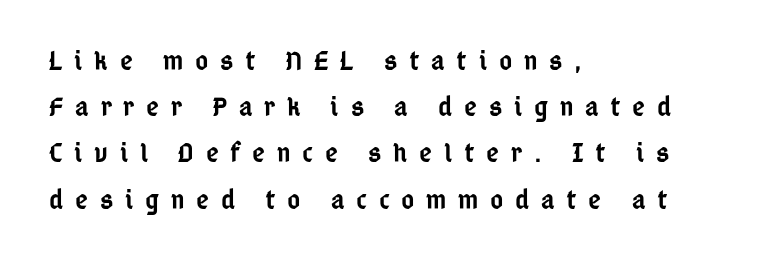
Q: Is the text bold? A: Semi-bold.
Q: Is the text italic (slanted)? A: No, it is upright.
Q: Is the typeface a serif or a sans-serif typeface? A: Sans-serif.
Q: Is the text underlined? A: No.
Q: How is the paragraph aligned? A: Left-aligned.
Q: Is the spacing between letters normal or unusually wide? A: Unusually wide.
Q: Is the spacing between lines tight, normal or loose? A: Normal.
Q: Width (condensed, normal, or wide)? A: Condensed.
Q: Stroke contrast? A: Low.
Q: x-height? A: Medium.
Q: Monospaced? A: No.
